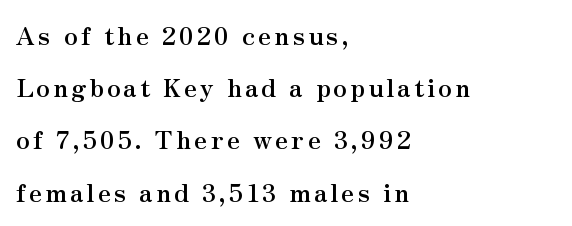
{"italic": "no", "bold": "yes", "underline": "no", "align": "left", "line_spacing": "loose", "line_spacing_ratio": 2.09, "glyph_px": 25}
